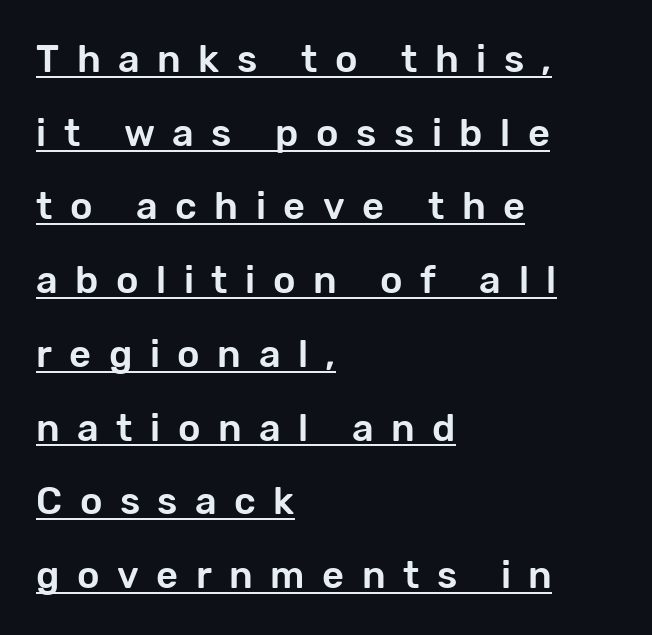
{"serif": "no", "italic": "no", "width": "normal", "stroke_contrast": "low", "x_height": "medium", "monospaced": "no", "underline": "yes", "align": "left", "line_spacing": "loose", "line_spacing_ratio": 1.94, "letter_spacing": "wide", "letter_spacing_em": 0.46, "glyph_px": 38}
